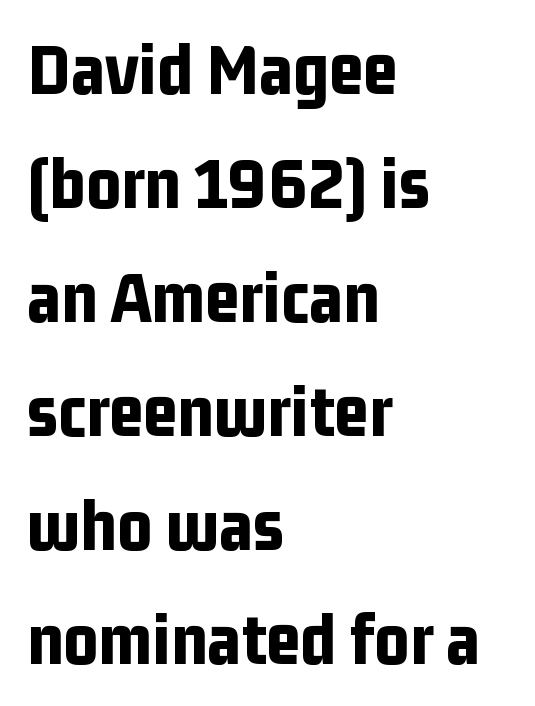
Q: Is the text bold? A: Yes.
Q: Is the text italic (slanted)? A: No, it is upright.
Q: Is the typeface a serif or a sans-serif typeface? A: Sans-serif.
Q: Is the text underlined? A: No.
Q: How is the paragraph aligned? A: Left-aligned.
Q: Is the spacing between letters normal or unusually wide? A: Normal.
Q: Is the spacing between lines tight, normal or loose? A: Normal.
Q: Width (condensed, normal, or wide)? A: Condensed.
Q: Stroke contrast? A: Low.
Q: x-height? A: Medium.
Q: Monospaced? A: No.
